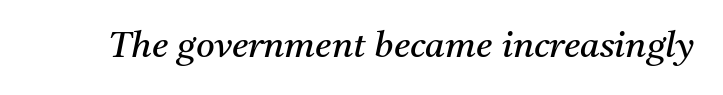
The image shows 36 px regular-weight serif type, italic (leaning right); set normal letter spacing, not underlined; medium stroke contrast and a medium x-height.
